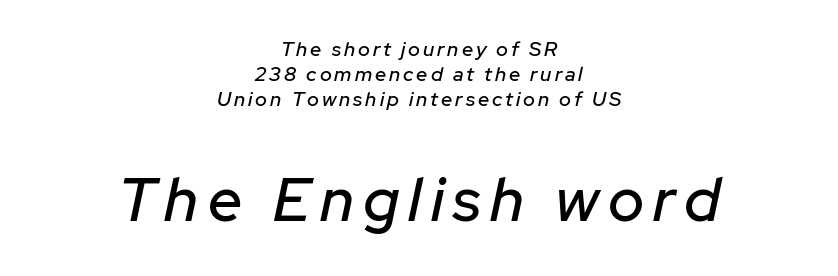
Q: Is the text italic (slanted)? A: Yes, it leans right by about 12 degrees.
Q: Is the text underlined? A: No.
Q: How is the paragraph aligned? A: Centered.
Q: Which block of text is set in a larger size, the first (top) or the second (bottom)? A: The second (bottom) one.
Q: Width (condensed, normal, or wide)? A: Normal.
Q: Stroke contrast? A: Low.
Q: x-height? A: Medium.
Q: Monospaced? A: No.
